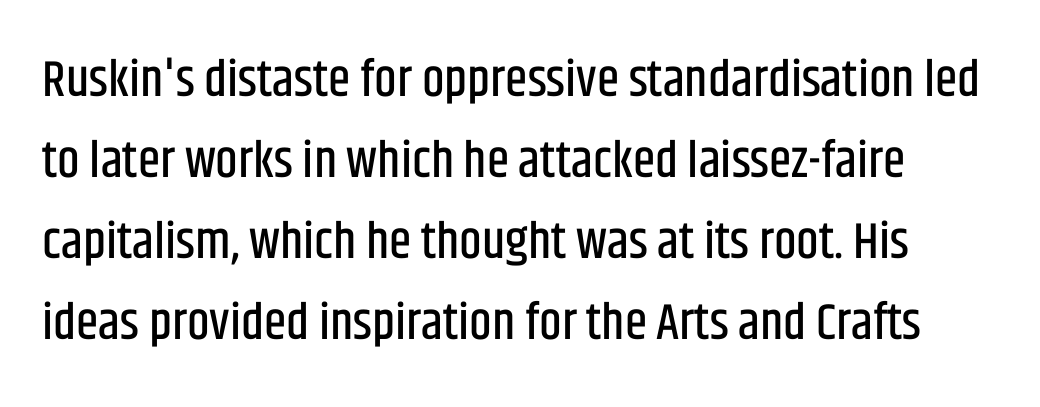
The image shows 51 px condensed sans-serif type, upright; set normal line spacing (1.59x), normal letter spacing, not underlined; low stroke contrast and a large x-height.
